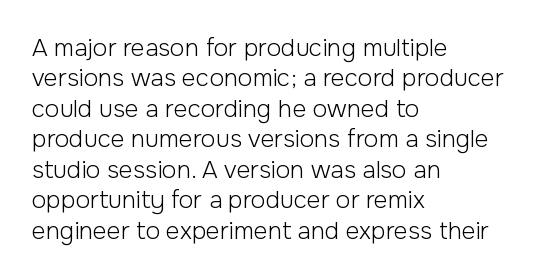
The image shows 24 px text type, upright; set left-aligned, normal line spacing (1.27x), normal letter spacing, not underlined.
